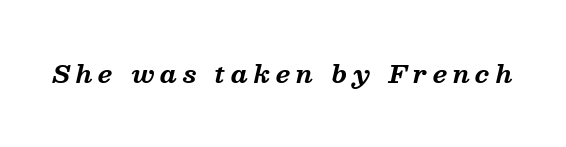
Characters are canted at an angle relative to the baseline's perpendicular. Strokes here are thick enough to call this a true bold. Any mark beneath the type? The region is blank. What stands out about the letter spacing? Its width — letters are far apart.
